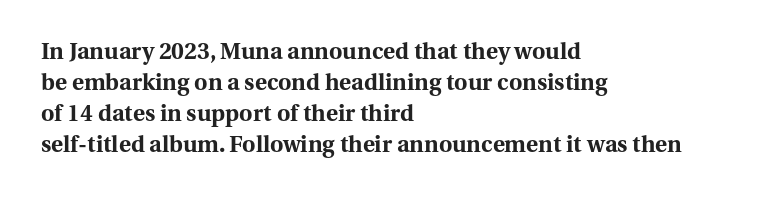
{"italic": "no", "bold": "yes", "underline": "no", "align": "left", "line_spacing": "normal", "line_spacing_ratio": 1.35, "letter_spacing": "normal", "letter_spacing_em": 0.0, "glyph_px": 23}
